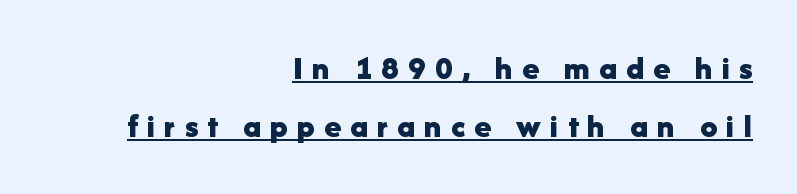
Honestly, the underline is the first thing you notice here. Vertical strokes here are truly vertical. The line texture is sparse and dotted thanks to wide tracking. Are there feet on the stems? There aren't — it's a sans.
